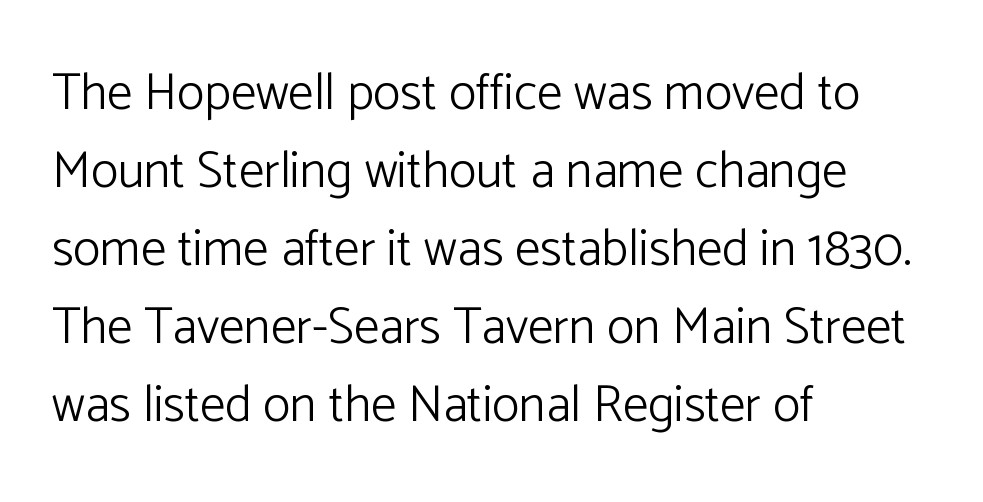
The image shows 51 px light sans-serif type, upright; set left-aligned, normal line spacing (1.53x), normal letter spacing, not underlined; low stroke contrast and a medium x-height.
